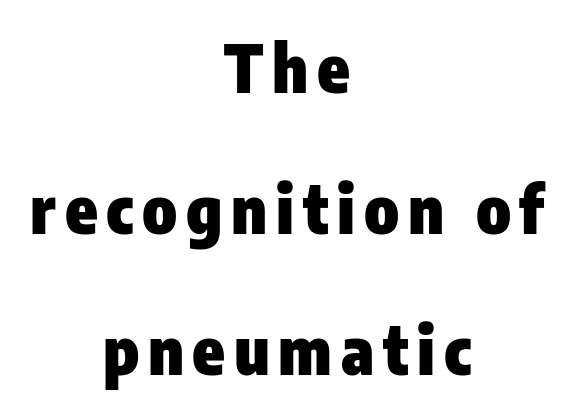
The image shows 66 px heavy, condensed sans-serif type, upright; set centered, loose line spacing (2.14x), not underlined; low stroke contrast and a medium x-height.
